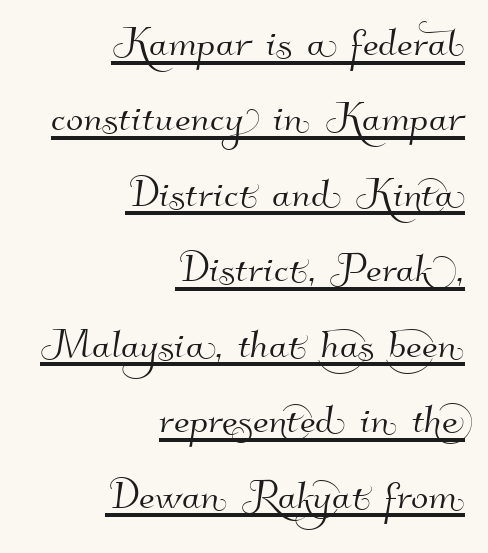
Is there much room between lines? A standard amount, neither cramped nor airy. Each letter's strokes conclude bluntly, with no projecting serifs. The rendering anchors every line to the right-hand side. You could call the tracking neutral — neither tight nor loose. A typographer would call this underscored text.
